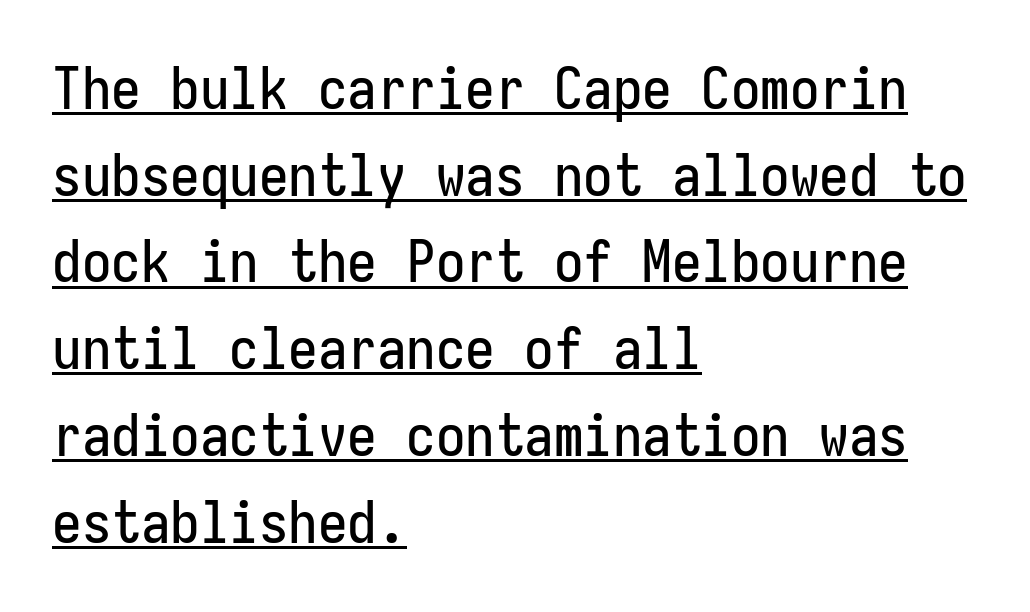
{"serif": "no", "italic": "no", "width": "condensed", "stroke_contrast": "low", "x_height": "medium", "monospaced": "yes", "underline": "yes", "align": "left", "line_spacing": "normal", "line_spacing_ratio": 1.47, "letter_spacing": "normal", "letter_spacing_em": 0.0, "glyph_px": 59}
